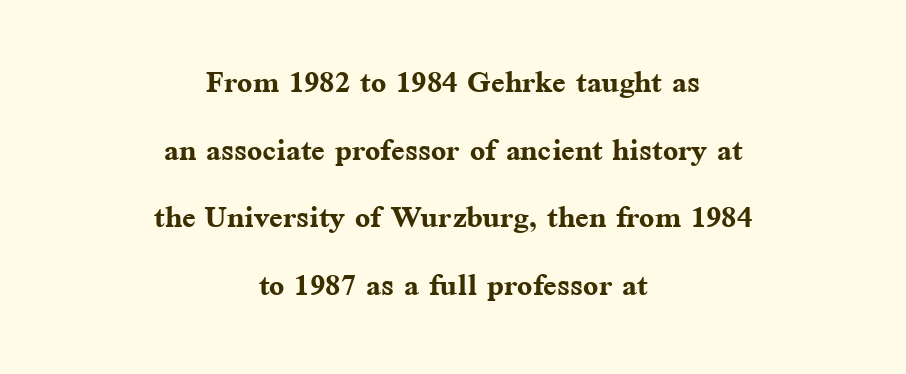
{"serif": "yes", "italic": "no", "bold": "yes", "weight": "semibold", "width": "normal", "stroke_contrast": "medium", "x_height": "medium", "monospaced": "no", "underline": "no", "align": "center", "line_spacing": "normal", "line_spacing_ratio": 1.69, "letter_spacing": "normal", "letter_spacing_em": 0.0, "glyph_px": 40}
